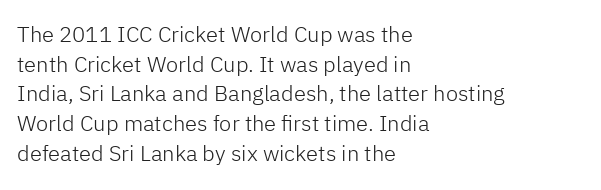
The image shows 22 px text type, upright; set left-aligned, normal line spacing (1.35x), normal letter spacing, not underlined.
